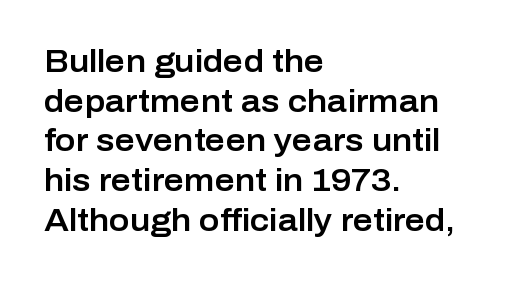
The space beneath each line is pristine and unruled. Tracking here is standard; glyphs follow each other at the usual distance. Each new line begins a customary step beneath the previous one. Do the characters align in a grid? No, the font is proportional. Rendered with straight, roman letterforms. This sample is left-justified, so line endings fall wherever the words run out.
